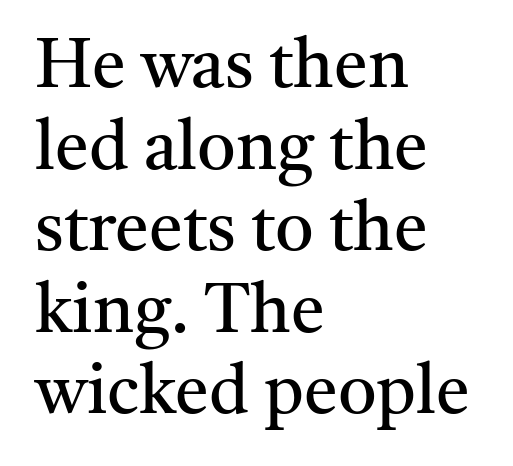
The image shows 68 px regular-weight serif type, upright; set left-aligned, line spacing 1.2x, normal letter spacing, not underlined; medium stroke contrast and a medium x-height.
